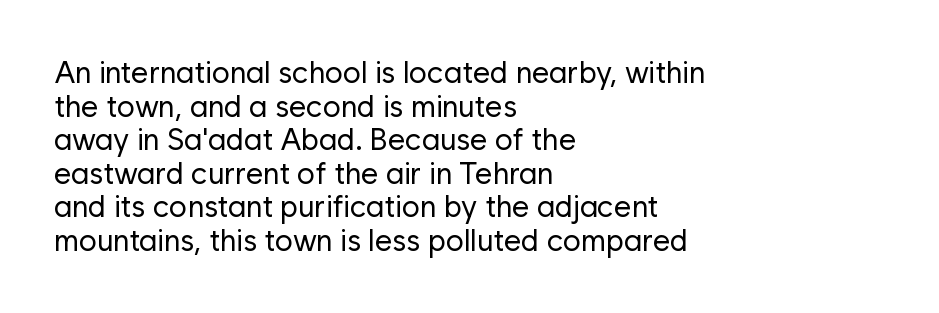
Q: Is the text bold? A: No.
Q: Is the text italic (slanted)? A: No, it is upright.
Q: Is the typeface a serif or a sans-serif typeface? A: Sans-serif.
Q: Is the text underlined? A: No.
Q: How is the paragraph aligned? A: Left-aligned.
Q: Is the spacing between letters normal or unusually wide? A: Normal.
Q: Is the spacing between lines tight, normal or loose? A: Tight.
Q: Width (condensed, normal, or wide)? A: Normal.
Q: Stroke contrast? A: Low.
Q: x-height? A: Medium.
Q: Monospaced? A: No.
